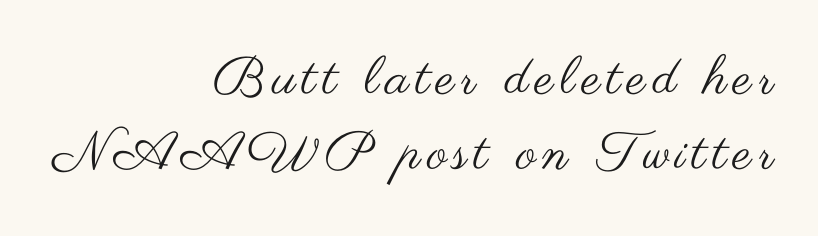
{"serif": "no", "bold": "no", "weight": "regular", "width": "wide", "stroke_contrast": "medium", "x_height": "small", "monospaced": "no", "underline": "no", "align": "right", "line_spacing": "normal", "line_spacing_ratio": 1.41, "glyph_px": 53}
